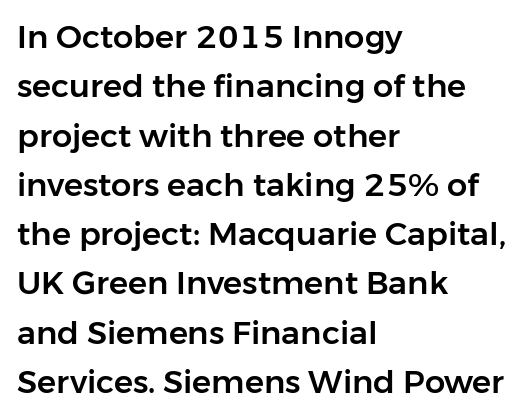
{"serif": "no", "italic": "no", "width": "normal", "stroke_contrast": "low", "x_height": "medium", "monospaced": "no", "underline": "no", "align": "left", "line_spacing": "normal", "line_spacing_ratio": 1.54, "letter_spacing": "normal", "letter_spacing_em": 0.0, "glyph_px": 32}
